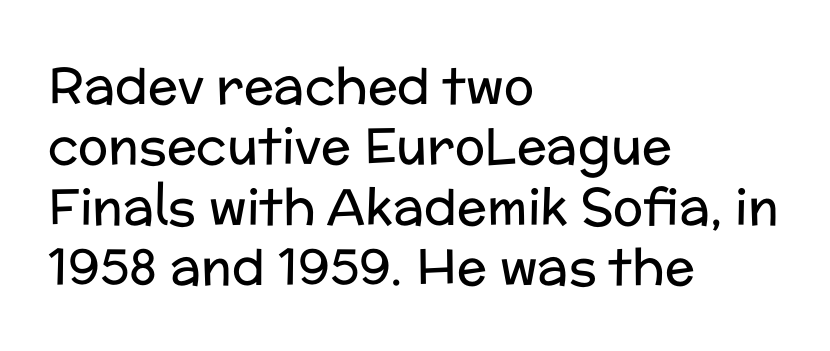
Q: Is the text bold? A: No.
Q: Is the text italic (slanted)? A: No, it is upright.
Q: Is the typeface a serif or a sans-serif typeface? A: Sans-serif.
Q: Is the text underlined? A: No.
Q: How is the paragraph aligned? A: Left-aligned.
Q: Is the spacing between letters normal or unusually wide? A: Normal.
Q: Width (condensed, normal, or wide)? A: Normal.
Q: Stroke contrast? A: Low.
Q: x-height? A: Medium.
Q: Monospaced? A: No.
